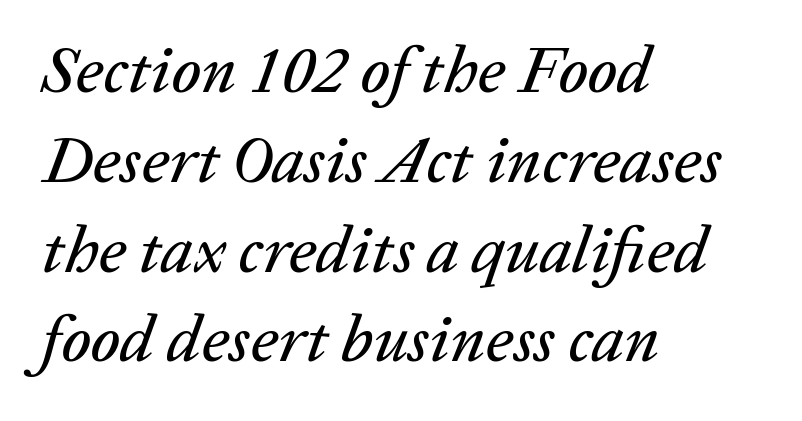
Does extra space separate the letters? No, they use regular spacing. Looking at the ascenders, they clearly lean. These lines are rendered in a variable-pitch font. Underlining? Definitely not there. Notice how descenders clear the ascenders below comfortably — that's standard leading.
